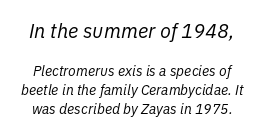
Inter-character spacing is left at the font's built-in metrics. In terms of leading, this rendering sits right in the middle. The text carries the slant typical of an italic or oblique font. Plain, unruled lines of type. Top chunk: large. Bottom chunk: small. No heavy texture on the line: the type isn't bold.
